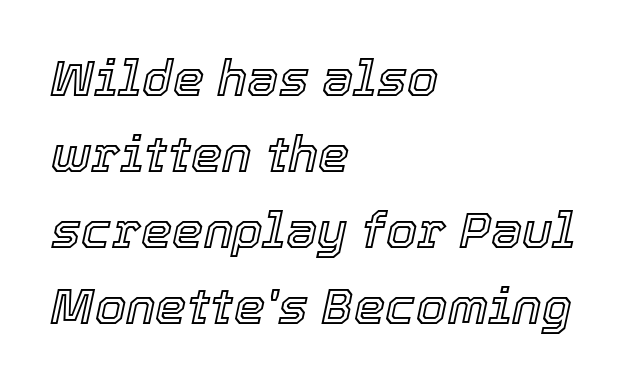
The image shows 50 px text type, italic (leaning right); set left-aligned, normal line spacing (1.52x), normal letter spacing, not underlined; a medium x-height.
